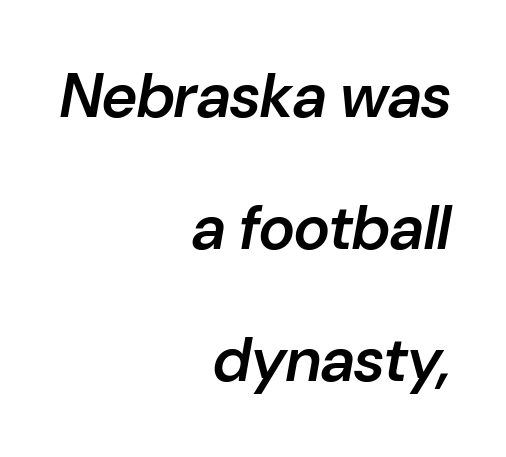
The image shows 62 px semibold type, italic (leaning right); set right-aligned, loose line spacing (2.13x), normal letter spacing, not underlined; low stroke contrast and a medium x-height.
